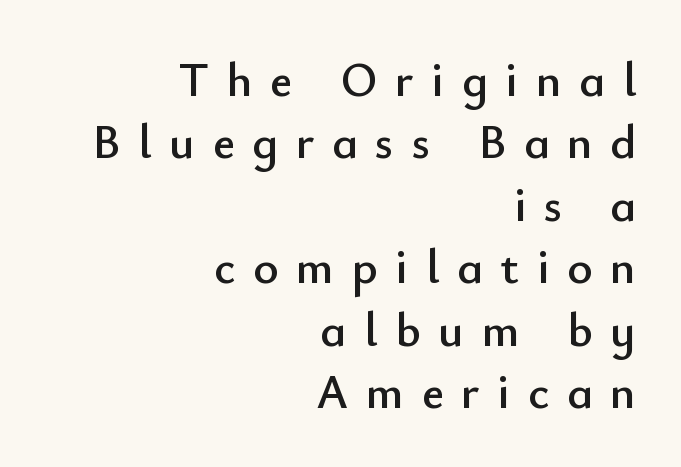
Q: Is the text italic (slanted)? A: No, it is upright.
Q: Is the typeface a serif or a sans-serif typeface? A: Sans-serif.
Q: Is the text underlined? A: No.
Q: How is the paragraph aligned? A: Right-aligned.
Q: Is the spacing between letters normal or unusually wide? A: Unusually wide.
Q: Is the spacing between lines tight, normal or loose? A: Normal.
Q: Width (condensed, normal, or wide)? A: Normal.
Q: Stroke contrast? A: Low.
Q: x-height? A: Small.
Q: Monospaced? A: No.
